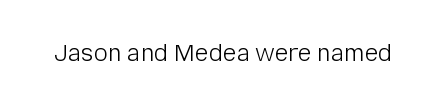
The image shows 23 px text type, upright; set normal letter spacing, not underlined.
